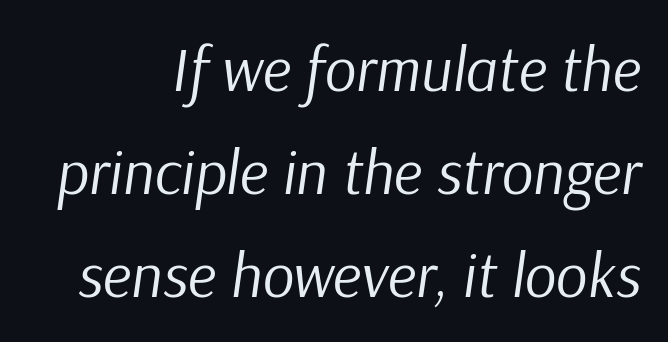
{"italic": "yes", "lean": "right", "slant_degrees": 9, "bold": "no", "weight": "regular", "width": "normal", "stroke_contrast": "low", "x_height": "medium", "monospaced": "no", "underline": "no", "align": "right", "line_spacing": "normal", "line_spacing_ratio": 1.66, "letter_spacing": "normal", "letter_spacing_em": 0.0, "glyph_px": 62}
